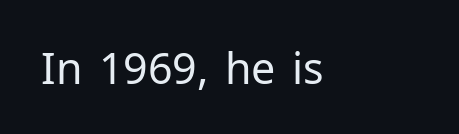
The image shows 43 px regular-weight sans-serif type, upright; set left-aligned, normal letter spacing, not underlined; low stroke contrast and a medium x-height.
